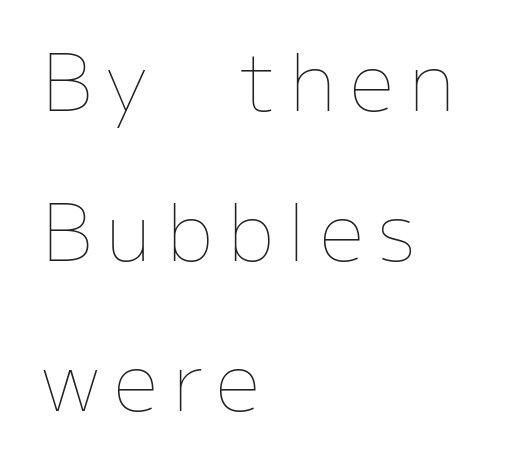
Decoration check: the copy has no underline. Weight: in the light-to-regular range. The font's upright variant was chosen for this text. Looks like regular typesetting: each glyph gets only the width it needs. The line-height multiplier appears high, well above default.
